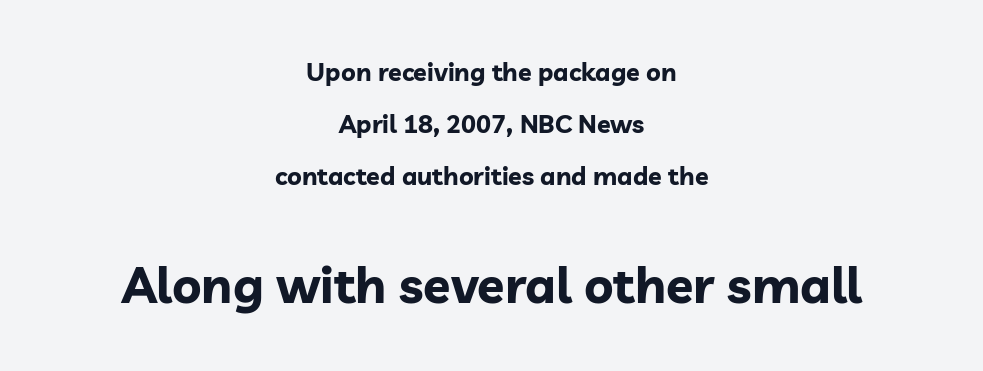
Q: Is the text bold? A: Yes.
Q: Is the text italic (slanted)? A: No, it is upright.
Q: Is the typeface a serif or a sans-serif typeface? A: Sans-serif.
Q: Is the text underlined? A: No.
Q: How is the paragraph aligned? A: Centered.
Q: Is the spacing between letters normal or unusually wide? A: Normal.
Q: Is the spacing between lines tight, normal or loose? A: Loose.
Q: Which block of text is set in a larger size, the first (top) or the second (bottom)? A: The second (bottom) one.
Q: Width (condensed, normal, or wide)? A: Normal.
Q: Stroke contrast? A: Low.
Q: x-height? A: Medium.
Q: Monospaced? A: No.
